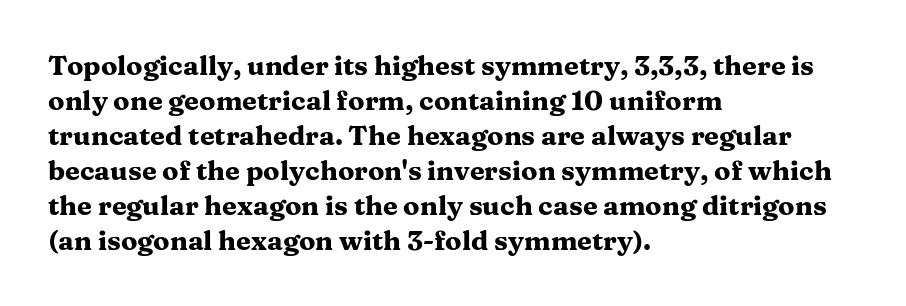
The image shows 27 px bold type, upright; set left-aligned, normal line spacing (1.3x), normal letter spacing, not underlined.
